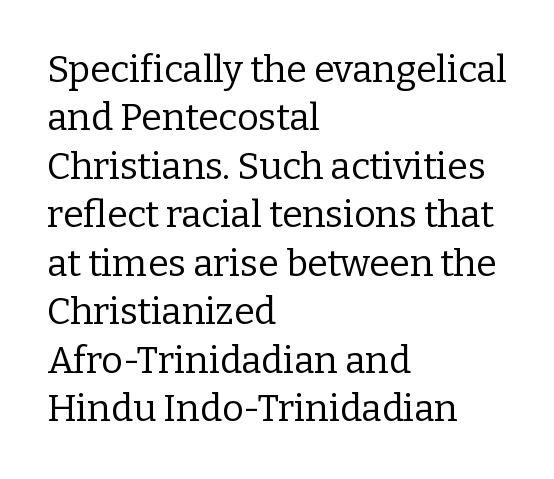
{"serif": "yes", "italic": "no", "bold": "no", "weight": "regular", "width": "normal", "stroke_contrast": "low", "x_height": "medium", "monospaced": "no", "underline": "no", "align": "left", "line_spacing": "normal", "line_spacing_ratio": 1.31, "letter_spacing": "normal", "letter_spacing_em": 0.0, "glyph_px": 37}
